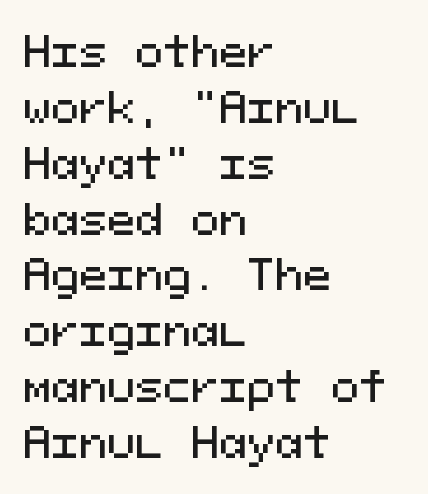
Upright lettering throughout. Horizontal alignment here is leftward, the default for most running prose. The rendering uses typewriter-style spacing with identical character cells. Regarding serifs, this sample does without them.
